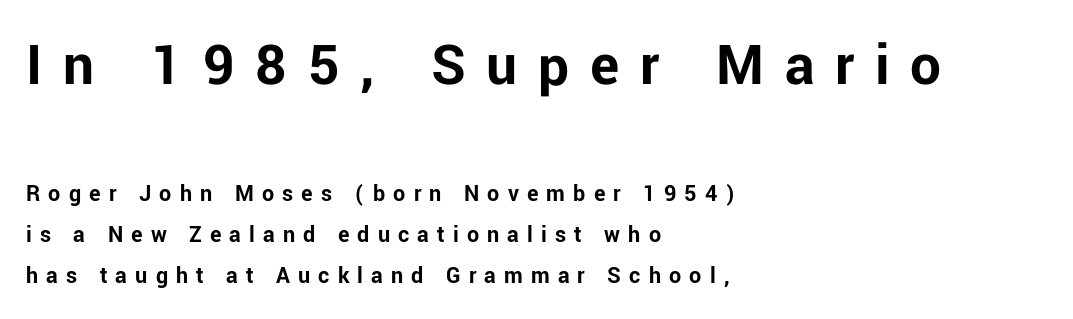
The image shows 61 px bold sans-serif type, upright; set left-aligned, normal line spacing (1.7x), unusually wide letter spacing (+0.34 em), not underlined; the first (top) block is 2.54x larger; low stroke contrast and a medium x-height.
